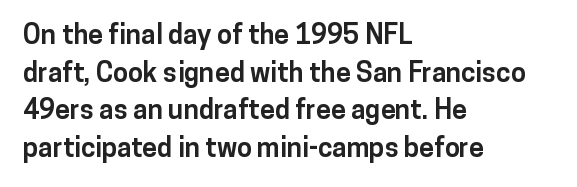
{"italic": "no", "bold": "yes", "underline": "no", "align": "left", "line_spacing": "normal", "line_spacing_ratio": 1.39, "letter_spacing": "normal", "letter_spacing_em": 0.0, "glyph_px": 27}
